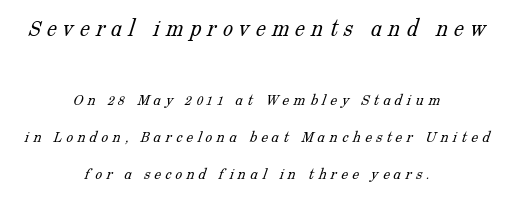
The image shows 25 px text type; set centered, loose line spacing (2.19x), unusually wide letter spacing (+0.25 em), not underlined; the first (top) block is 1.47x larger.
